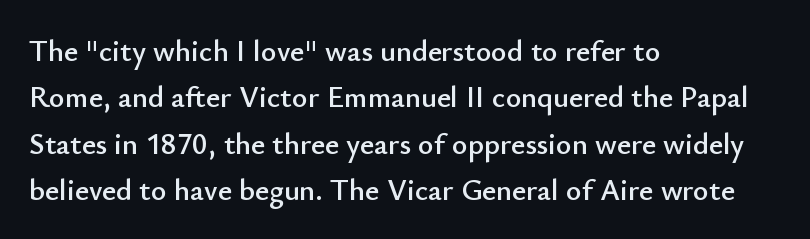
The image shows 30 px sans-serif type, upright; set left-aligned, normal line spacing (1.55x), normal letter spacing, not underlined; low stroke contrast and a small x-height.
